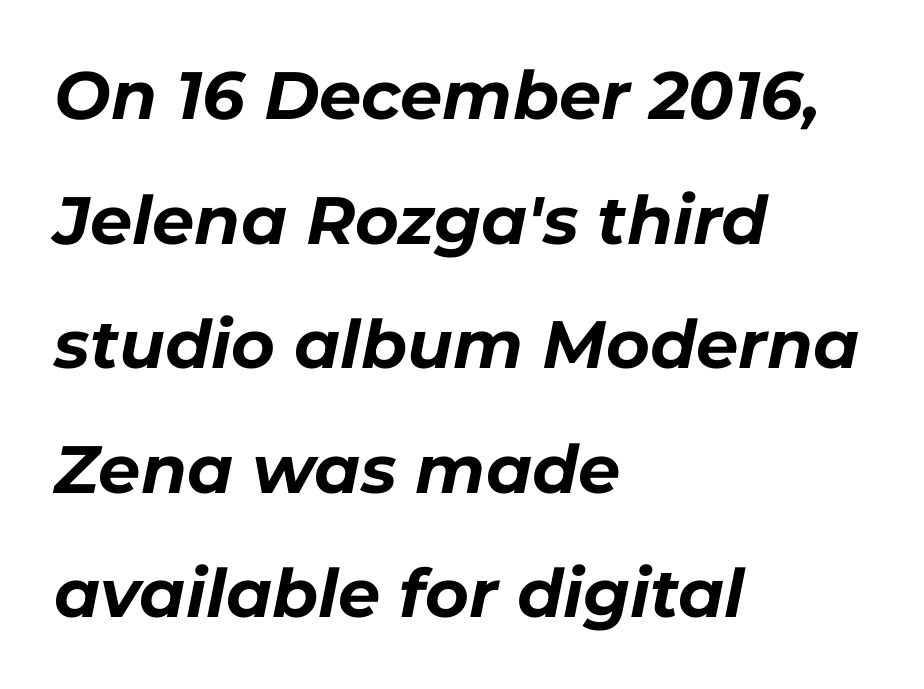
Q: Is the text bold? A: Yes.
Q: Is the text italic (slanted)? A: Yes, it leans right by about 11 degrees.
Q: Is the text underlined? A: No.
Q: How is the paragraph aligned? A: Left-aligned.
Q: Is the spacing between letters normal or unusually wide? A: Normal.
Q: Width (condensed, normal, or wide)? A: Normal.
Q: Stroke contrast? A: Low.
Q: x-height? A: Medium.
Q: Monospaced? A: No.
